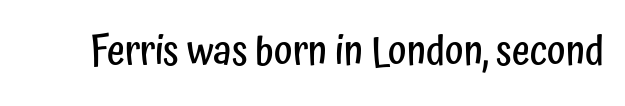
Q: Is the text bold? A: Semi-bold.
Q: Is the text italic (slanted)? A: No, it is upright.
Q: Is the typeface a serif or a sans-serif typeface? A: Sans-serif.
Q: Is the text underlined? A: No.
Q: Is the spacing between letters normal or unusually wide? A: Normal.
Q: Width (condensed, normal, or wide)? A: Condensed.
Q: Stroke contrast? A: Low.
Q: x-height? A: Medium.
Q: Monospaced? A: No.
